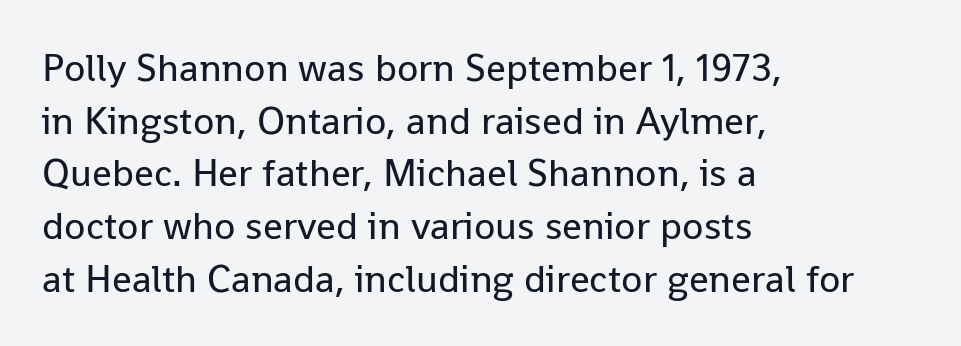
{"serif": "no", "italic": "no", "bold": "no", "weight": "regular", "width": "normal", "stroke_contrast": "low", "x_height": "medium", "monospaced": "no", "underline": "no", "align": "left", "line_spacing": "normal", "line_spacing_ratio": 1.35, "letter_spacing": "normal", "letter_spacing_em": 0.0, "glyph_px": 39}
